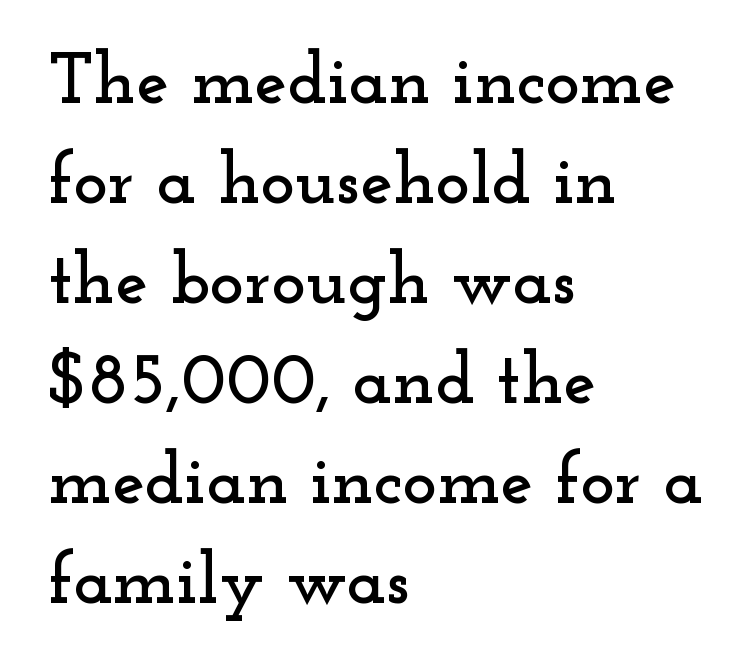
Q: Is the text italic (slanted)? A: No, it is upright.
Q: Is the typeface a serif or a sans-serif typeface? A: Serif.
Q: Is the text underlined? A: No.
Q: How is the paragraph aligned? A: Left-aligned.
Q: Is the spacing between letters normal or unusually wide? A: Normal.
Q: Is the spacing between lines tight, normal or loose? A: Normal.
Q: Width (condensed, normal, or wide)? A: Wide.
Q: Stroke contrast? A: Low.
Q: x-height? A: Small.
Q: Monospaced? A: No.
